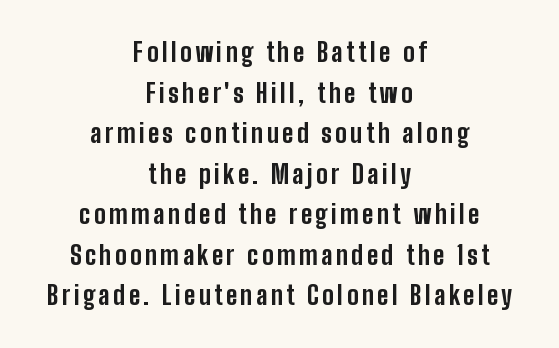
The image shows 26 px bold type, upright; set centered, normal line spacing (1.56x), not underlined.
